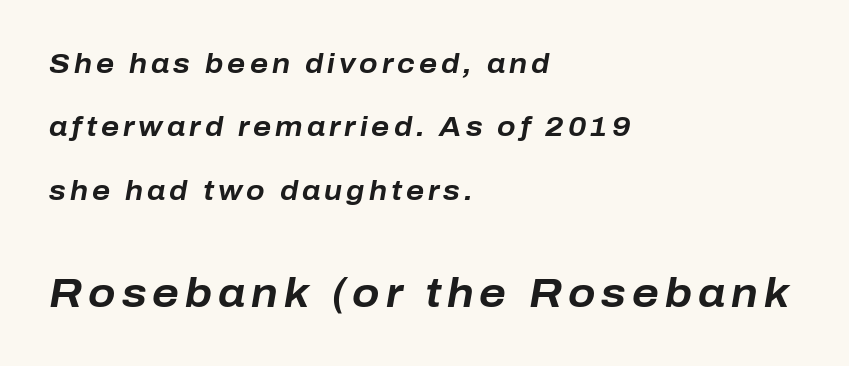
The typesetting leans heavy: a genuine bold. Is the block centered? No — it sits flush against the left margin. Compare the two chunks: the lower has the greater cap height. The glyphs are unaccompanied by any horizontal stroke below them. The passage shown is typed in a proportional face where columns would drift. Notice the wide empty band between every row — that's loose leading.
